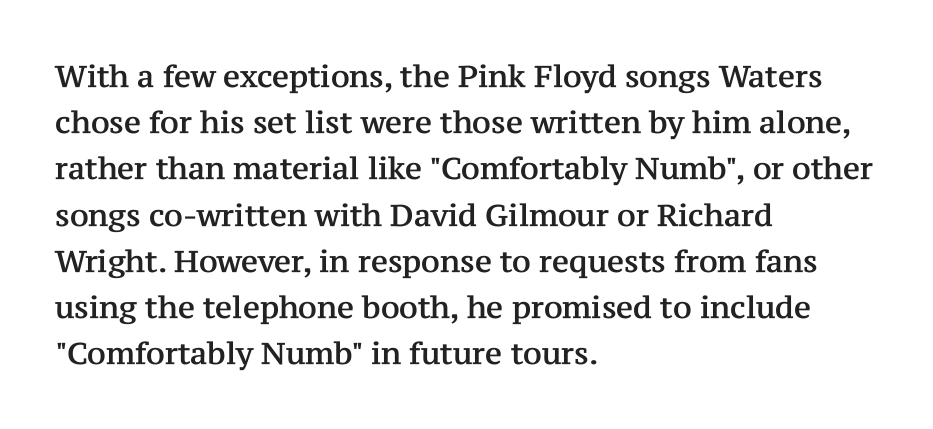
{"serif": "yes", "italic": "no", "width": "normal", "stroke_contrast": "medium", "x_height": "medium", "monospaced": "no", "underline": "no", "align": "left", "line_spacing": "normal", "line_spacing_ratio": 1.54, "letter_spacing": "normal", "letter_spacing_em": 0.0, "glyph_px": 30}
